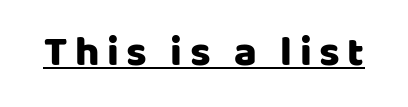
{"serif": "no", "italic": "no", "width": "normal", "stroke_contrast": "low", "x_height": "large", "monospaced": "no", "underline": "yes", "glyph_px": 42}
